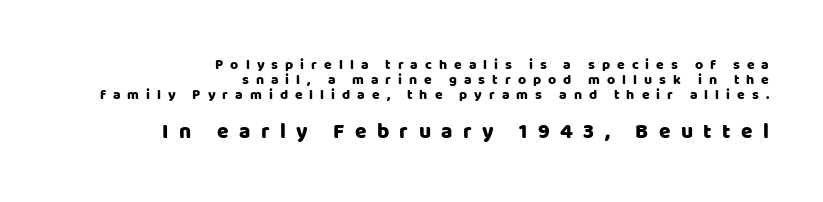
The image shows 21 px text type, upright; set right-aligned, tight line spacing (1.06x), unusually wide letter spacing (+0.5 em), not underlined; the second (bottom) block is 1.5x larger.
